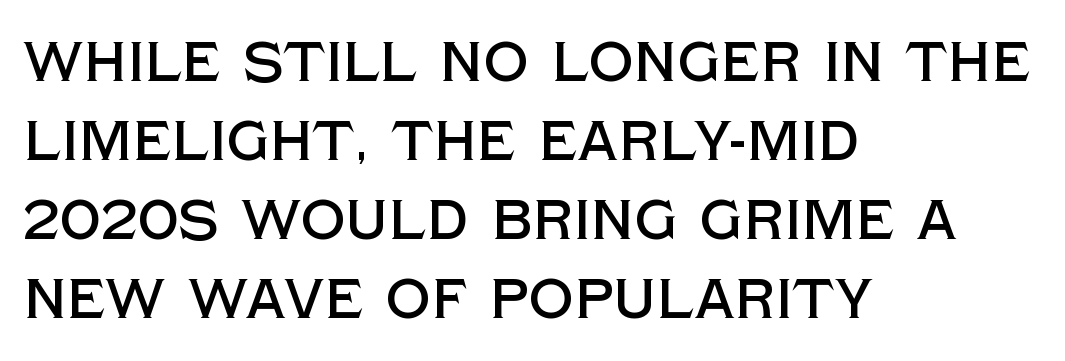
Q: Is the text italic (slanted)? A: No, it is upright.
Q: Is the typeface a serif or a sans-serif typeface? A: Sans-serif.
Q: Is the text underlined? A: No.
Q: How is the paragraph aligned? A: Left-aligned.
Q: Is the spacing between letters normal or unusually wide? A: Normal.
Q: Is the spacing between lines tight, normal or loose? A: Normal.
Q: Width (condensed, normal, or wide)? A: Normal.
Q: x-height? A: Large.
Q: Monospaced? A: No.
